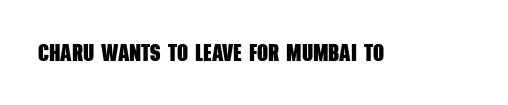
Standard letterfit; no display-style spreading of the glyphs. What weight is shown? A full bold with thick strokes. Has an underline been added? It has not.
